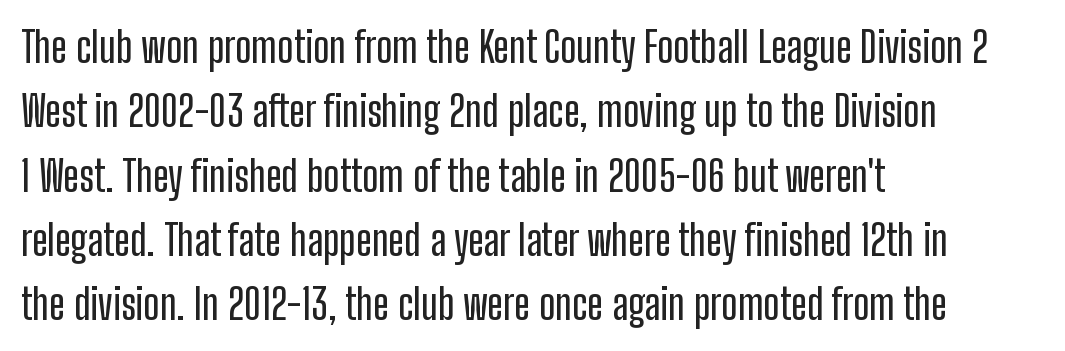
The image shows 42 px condensed sans-serif type, upright; set left-aligned, normal line spacing (1.53x), normal letter spacing, not underlined; low stroke contrast and a medium x-height.
